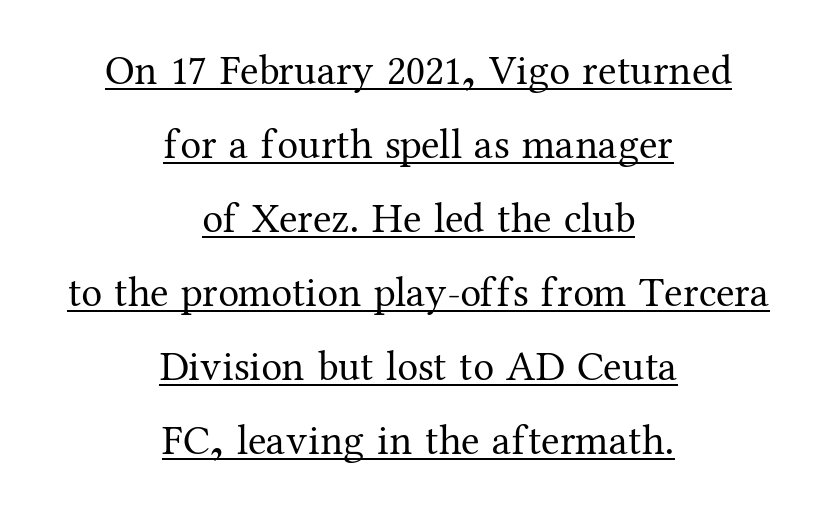
{"serif": "yes", "italic": "no", "bold": "no", "weight": "regular", "width": "normal", "stroke_contrast": "medium", "x_height": "medium", "monospaced": "no", "underline": "yes", "align": "center", "line_spacing_ratio": 1.76, "letter_spacing": "normal", "letter_spacing_em": 0.0, "glyph_px": 42}
